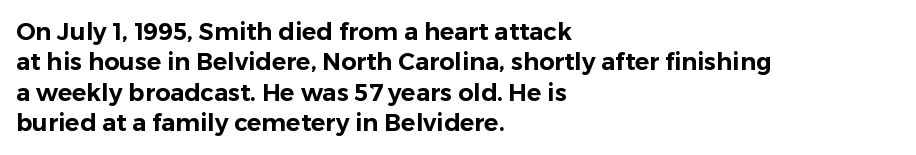
Q: Is the text italic (slanted)? A: No, it is upright.
Q: Is the text underlined? A: No.
Q: How is the paragraph aligned? A: Left-aligned.
Q: Is the spacing between letters normal or unusually wide? A: Normal.
Q: Is the spacing between lines tight, normal or loose? A: Normal.
